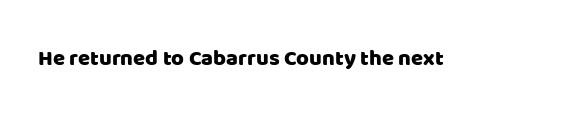
Tall strokes in this sample are plumb rather than angled. Short note: letters normally spaced. Lines of text with bare space underneath.
